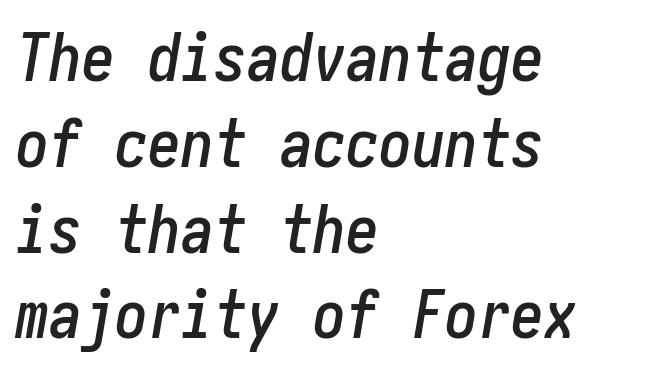
The image shows 66 px condensed type, italic (leaning right); set left-aligned, normal line spacing (1.3x), normal letter spacing, not underlined; low stroke contrast and a medium x-height.
